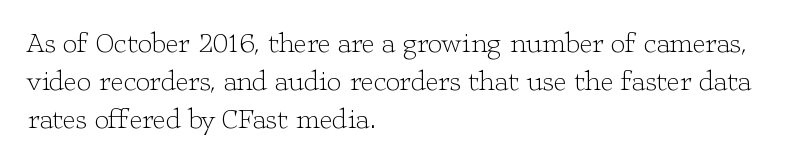
Does the lettering tilt? It doesn't — this is upright. The rendering uses a moderate line-height, typical for paragraphs. Stems and bowls with no extra thickness — not bold. Nobody touched the tracking dial on this one.
